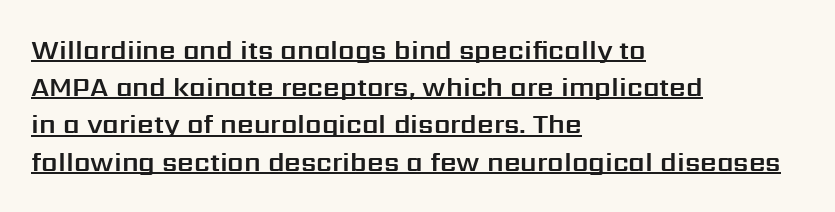
You can see a thin bar hugging the bottom of the glyphs. No italicization has been applied; the sample stays upright. You could call the tracking neutral — neither tight nor loose. The ragged edge is on the right, which tells us the setting is flush left. The rows are spaced the way most documents space them.
